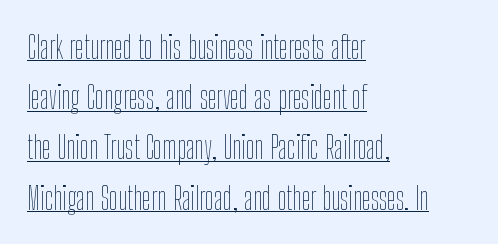
The image shows 32 px thin, condensed type, upright; set left-aligned, normal line spacing (1.57x), normal letter spacing, underlined; low stroke contrast and a medium x-height.
